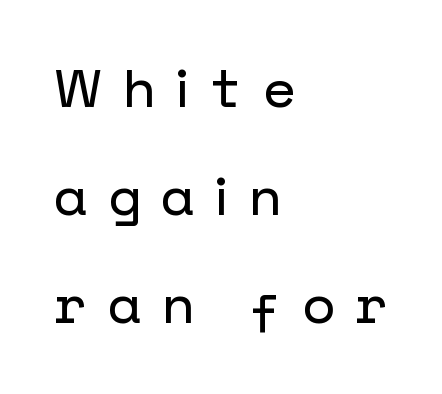
{"serif": "no", "italic": "no", "width": "normal", "stroke_contrast": "low", "x_height": "medium", "underline": "no", "align": "left", "line_spacing": "loose", "line_spacing_ratio": 2.04, "letter_spacing": "wide", "letter_spacing_em": 0.39, "glyph_px": 53}
